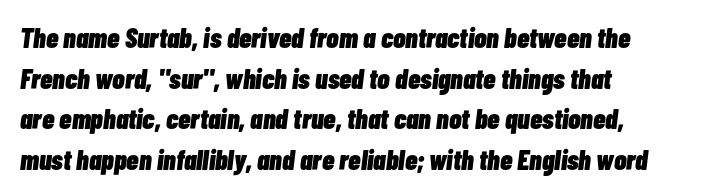
{"italic": "yes", "lean": "right", "slant_degrees": 7, "bold": "yes", "weight": "heavy", "width": "condensed", "stroke_contrast": "low", "x_height": "medium", "monospaced": "no", "underline": "no", "align": "left", "line_spacing": "normal", "line_spacing_ratio": 1.45, "letter_spacing": "normal", "letter_spacing_em": 0.0, "glyph_px": 28}
